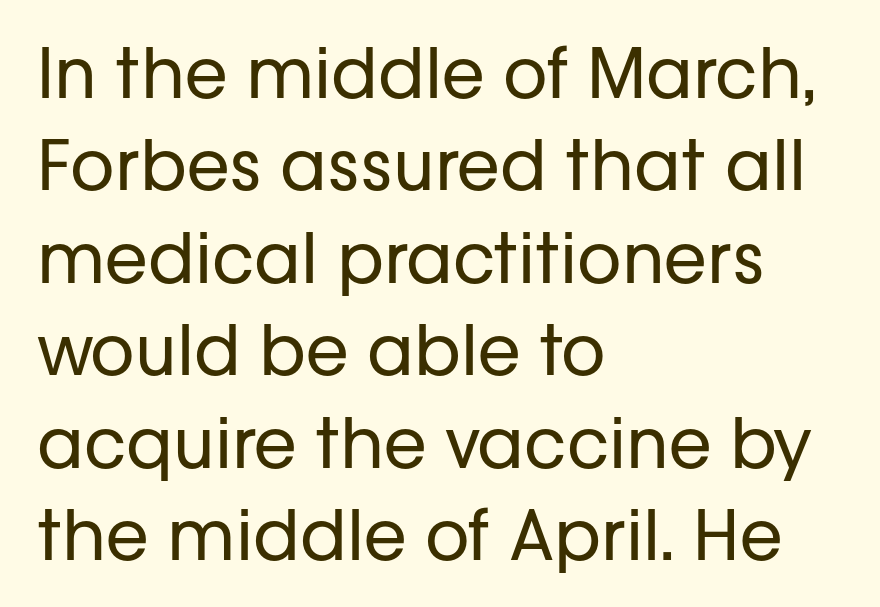
Every stem runs plumb, perpendicular to the baseline. Words float on clear page, feet unadorned. Line starts are locked; line ends wander. The line texture is even and compact thanks to regular tracking. The rendering uses natural spacing where letterforms have individual widths.
